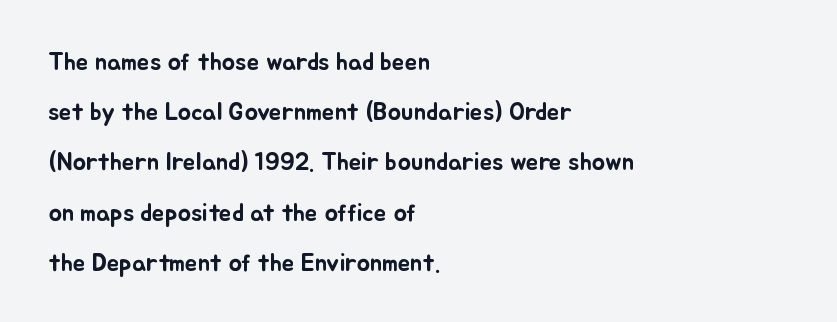
Q: Is the text italic (slanted)? A: No, it is upright.
Q: Is the text underlined? A: No.
Q: How is the paragraph aligned? A: Left-aligned.
Q: Is the spacing between letters normal or unusually wide? A: Normal.
Q: Is the spacing between lines tight, normal or loose? A: Loose.
